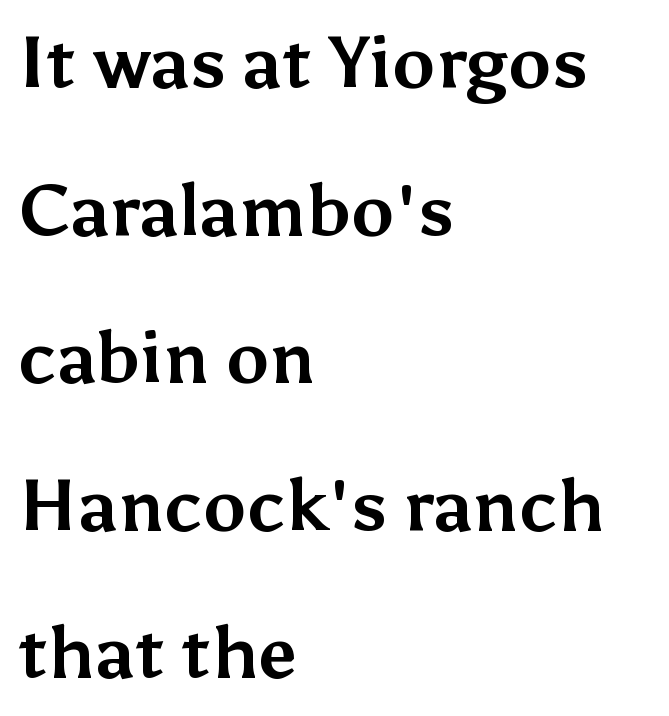
{"serif": "no", "italic": "no", "bold": "yes", "weight": "bold", "width": "normal", "stroke_contrast": "medium", "x_height": "medium", "monospaced": "no", "underline": "no", "align": "left", "line_spacing": "loose", "line_spacing_ratio": 2.05, "letter_spacing": "normal", "letter_spacing_em": 0.0, "glyph_px": 72}
